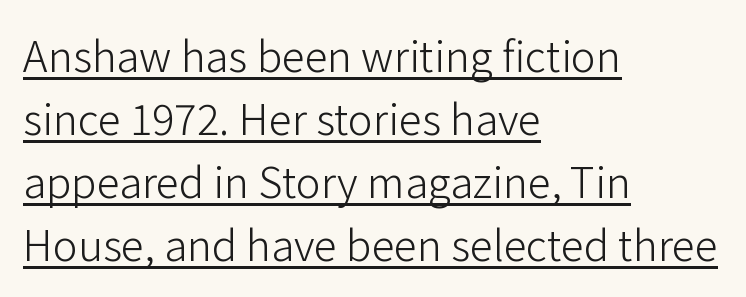
Q: Is the text bold? A: No.
Q: Is the text italic (slanted)? A: No, it is upright.
Q: Is the typeface a serif or a sans-serif typeface? A: Sans-serif.
Q: Is the text underlined? A: Yes.
Q: How is the paragraph aligned? A: Left-aligned.
Q: Is the spacing between letters normal or unusually wide? A: Normal.
Q: Is the spacing between lines tight, normal or loose? A: Normal.
Q: Width (condensed, normal, or wide)? A: Normal.
Q: Stroke contrast? A: Low.
Q: x-height? A: Medium.
Q: Monospaced? A: No.
